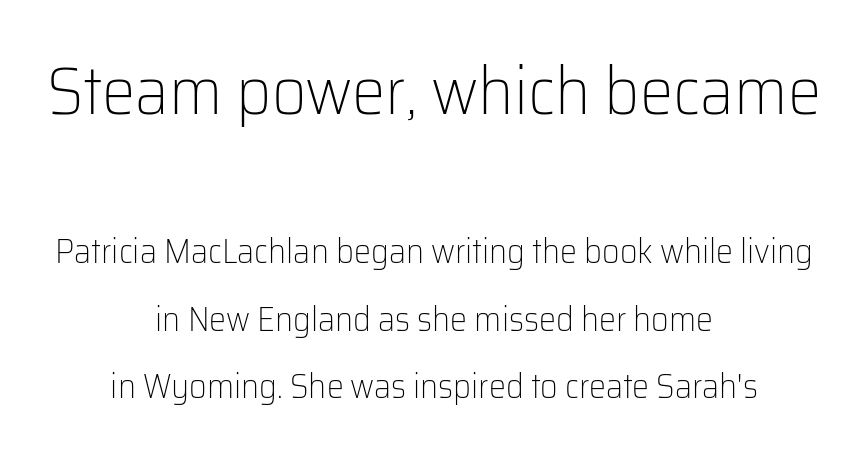
The rendering shows plain stroke endings on the letterforms — a sans-serif design. One-word summary of the alignment: center. You could fit nearly another row in the gap between these rows. This is the regular roman posture of the typeface.
